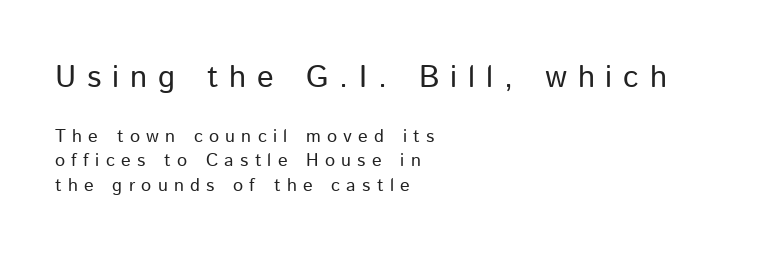
The image shows 31 px regular-weight sans-serif type, upright; set left-aligned, normal line spacing (1.38x), unusually wide letter spacing (+0.35 em), not underlined; the first (top) block is 1.72x larger; low stroke contrast and a medium x-height.
